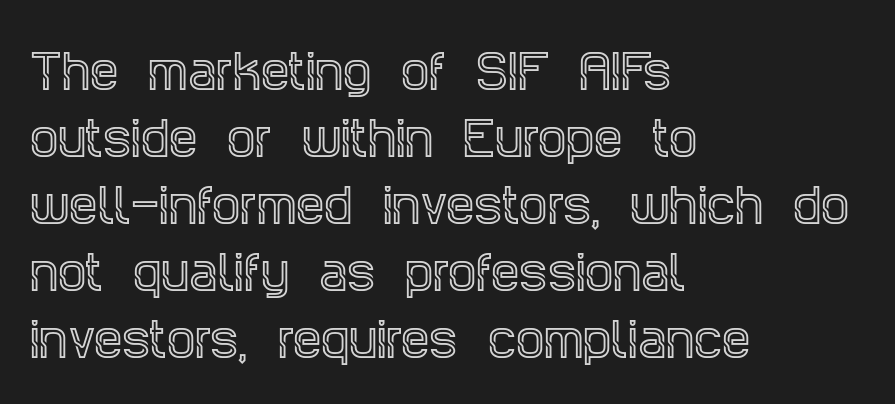
This sample has the flowing, uneven cadence of proportional lettering. Notice how the passage keeps a crisp vertical edge on the left only. A roman cut, with each character standing at attention. Only glyphs here, with clear space below each row. Here the glyphs are tracked normally, forming tight word shapes.
